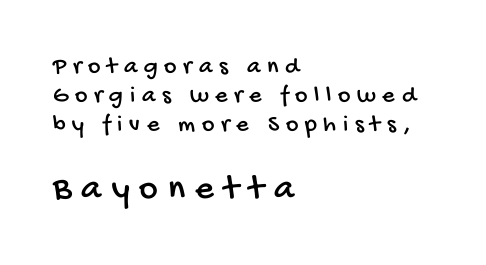
Q: Is the typeface a serif or a sans-serif typeface? A: Sans-serif.
Q: Is the text underlined? A: No.
Q: How is the paragraph aligned? A: Left-aligned.
Q: Is the spacing between letters normal or unusually wide? A: Unusually wide.
Q: Which block of text is set in a larger size, the first (top) or the second (bottom)? A: The second (bottom) one.
Q: Width (condensed, normal, or wide)? A: Condensed.
Q: Stroke contrast? A: Low.
Q: x-height? A: Large.
Q: Monospaced? A: No.
